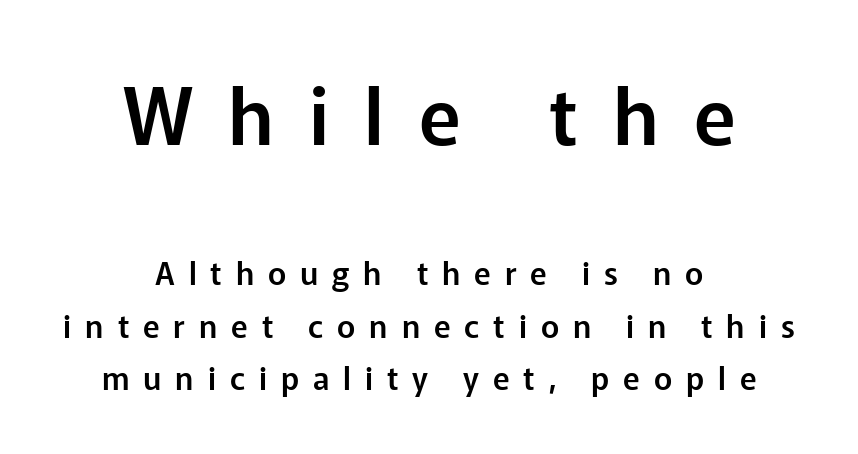
{"serif": "no", "italic": "no", "width": "normal", "stroke_contrast": "low", "x_height": "medium", "monospaced": "no", "underline": "no", "align": "center", "line_spacing": "normal", "line_spacing_ratio": 1.7, "letter_spacing": "wide", "letter_spacing_em": 0.45, "larger_block": "first", "size_ratio": 2.52, "glyph_px": 78}
